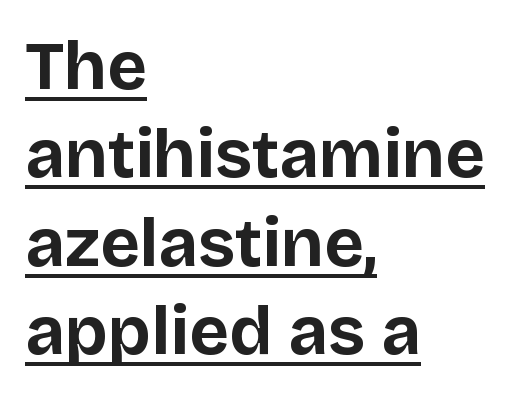
{"serif": "no", "italic": "no", "bold": "yes", "weight": "bold", "width": "normal", "stroke_contrast": "low", "x_height": "large", "monospaced": "no", "underline": "yes", "align": "left", "line_spacing": "normal", "line_spacing_ratio": 1.3, "letter_spacing": "normal", "letter_spacing_em": 0.0, "glyph_px": 68}
